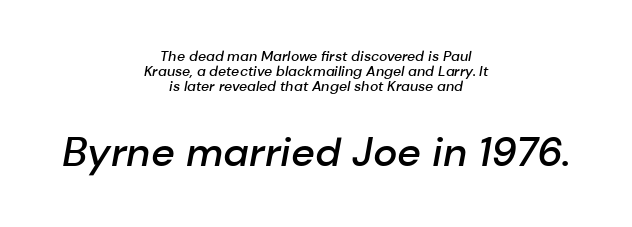
Q: Is the text bold? A: Semi-bold.
Q: Is the text italic (slanted)? A: Yes, it leans right by about 10 degrees.
Q: Is the text underlined? A: No.
Q: How is the paragraph aligned? A: Centered.
Q: Is the spacing between letters normal or unusually wide? A: Normal.
Q: Is the spacing between lines tight, normal or loose? A: Tight.
Q: Which block of text is set in a larger size, the first (top) or the second (bottom)? A: The second (bottom) one.
Q: Width (condensed, normal, or wide)? A: Normal.
Q: Stroke contrast? A: Low.
Q: x-height? A: Medium.
Q: Monospaced? A: No.
